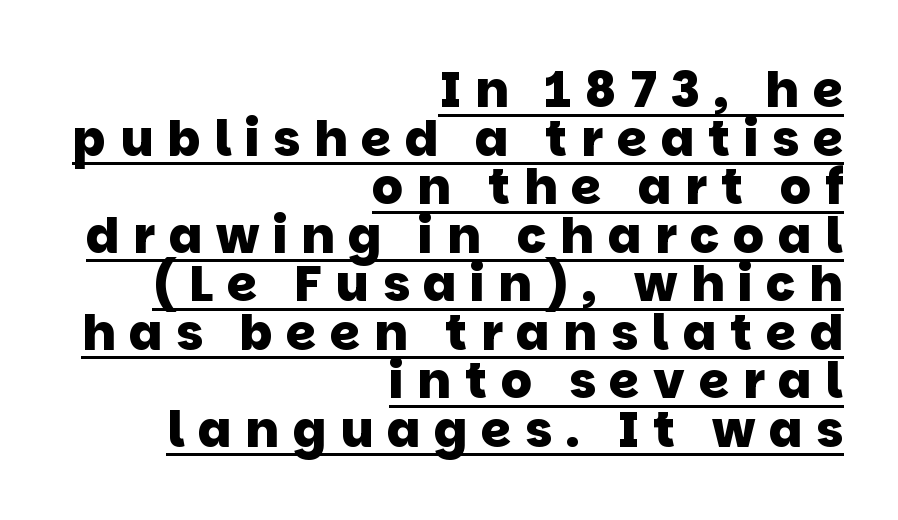
Characters follow at a spacing far wider than the type designer built in. How would I describe the line gaps? Narrow and economical. Looks like regular typesetting: each glyph gets only the width it needs. In terms of letterform style, serifs are entirely absent.
